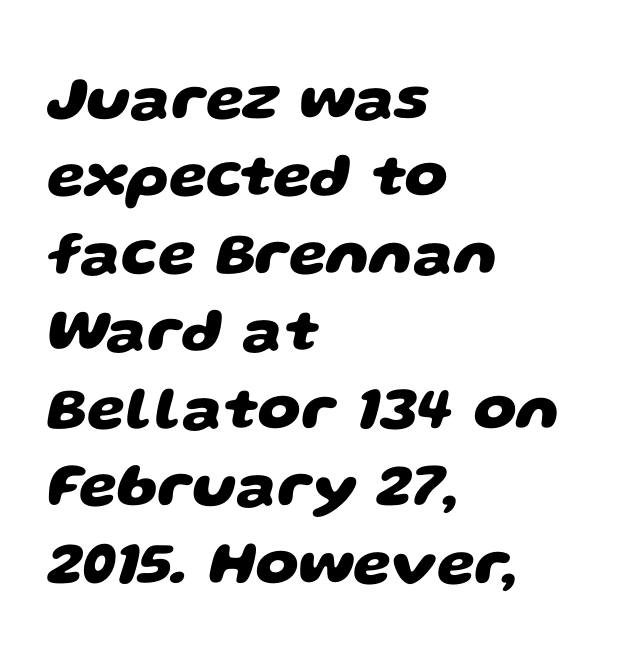
Q: Is the text bold? A: Yes.
Q: Is the typeface a serif or a sans-serif typeface? A: Sans-serif.
Q: Is the text underlined? A: No.
Q: How is the paragraph aligned? A: Left-aligned.
Q: Is the spacing between letters normal or unusually wide? A: Normal.
Q: Is the spacing between lines tight, normal or loose? A: Normal.
Q: Width (condensed, normal, or wide)? A: Wide.
Q: Stroke contrast? A: Low.
Q: x-height? A: Large.
Q: Monospaced? A: No.
